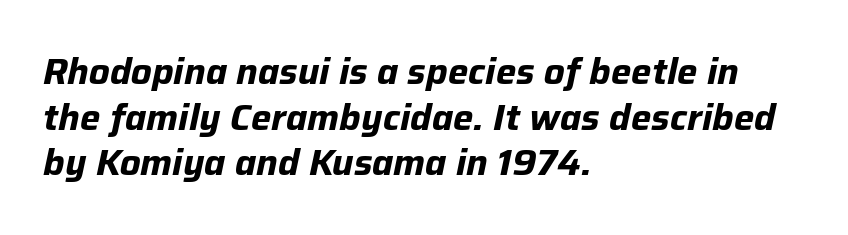
The rendering applies a slant to the glyphs. How heavy is the stroke? Heavy — this is a bold. Words float on clear page, feet unadorned. Left-aligned paragraph, ragged on the right. Character widths vary here, with narrow letters taking less room than wide ones. Vertical spacing — default.
